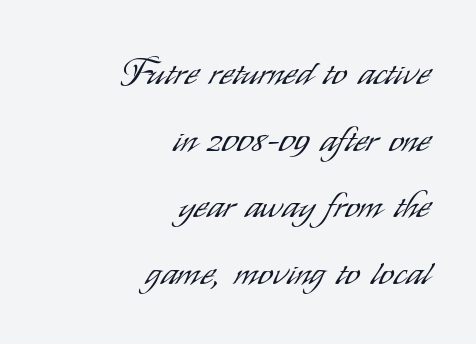
Font category for this specimen: sans-serif. One-word summary of the alignment: right. The face looks like a standard text weight, possibly lighter. Is this a fixed-width face? No — the glyphs have proportional, varying widths. Lines of text with bare space underneath. Students, note that the glyphs here touch the page at normal intervals.
